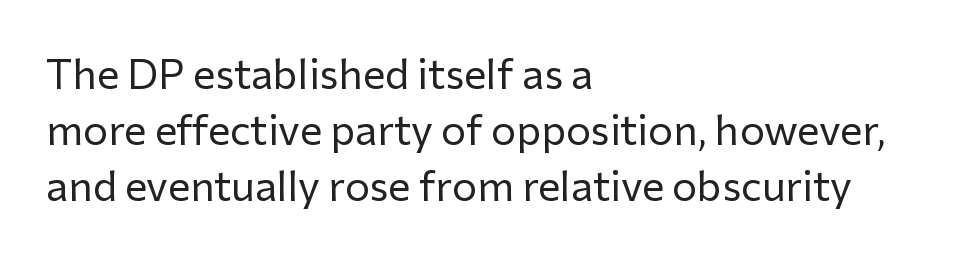
Regarding serifs, this sample does without them. You could not count columns in this text — the font is proportionally spaced. Ordinary non-slanted type is in use. The characters are drawn with everyday or finer stroke widths.
